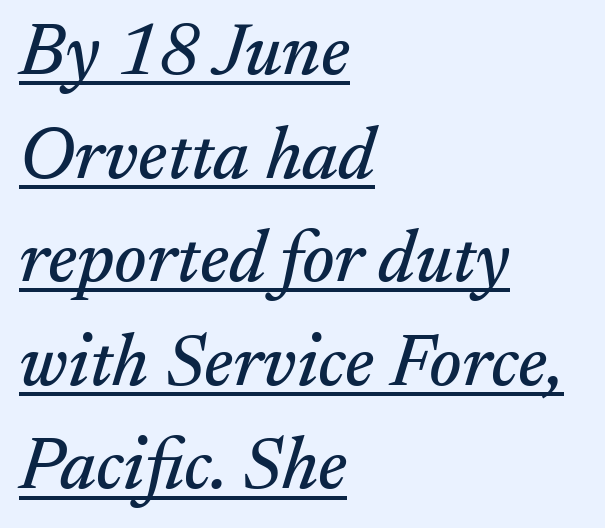
Q: Is the text italic (slanted)? A: Yes, it leans right by about 17 degrees.
Q: Is the typeface a serif or a sans-serif typeface? A: Serif.
Q: Is the text underlined? A: Yes.
Q: How is the paragraph aligned? A: Left-aligned.
Q: Is the spacing between letters normal or unusually wide? A: Normal.
Q: Is the spacing between lines tight, normal or loose? A: Normal.
Q: Width (condensed, normal, or wide)? A: Normal.
Q: Stroke contrast? A: Medium.
Q: x-height? A: Small.
Q: Monospaced? A: No.
